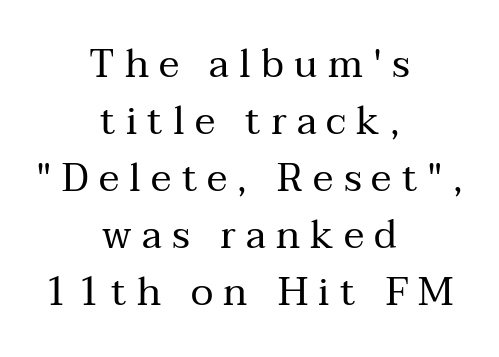
A typesetter would call this proportional, since set widths differ per character. This rendering features lettering with no underline. The lettering holds an erect, upright posture throughout. Between one letter and the next there's a generous, obvious gap. The letters carry serifs — small finishing strokes at the ends of their stems.
